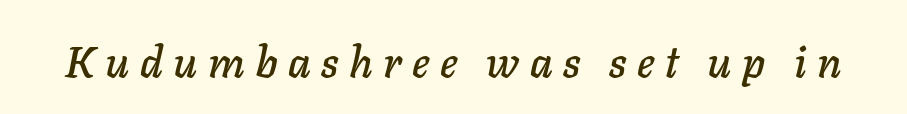
{"italic": "yes", "lean": "right", "slant_degrees": 11, "width": "normal", "stroke_contrast": "low", "x_height": "medium", "monospaced": "no", "underline": "no", "letter_spacing": "wide", "letter_spacing_em": 0.24, "glyph_px": 43}
